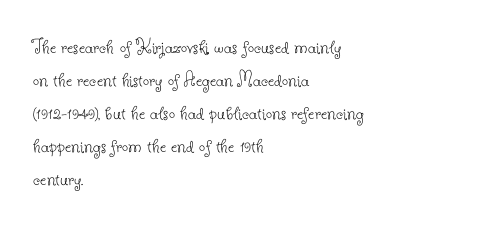
In terms of leading, this rendering sits right in the middle. Quick note: not italic, upright. Stems here are at most as thick as an everyday book face. Letter spacing: default.
